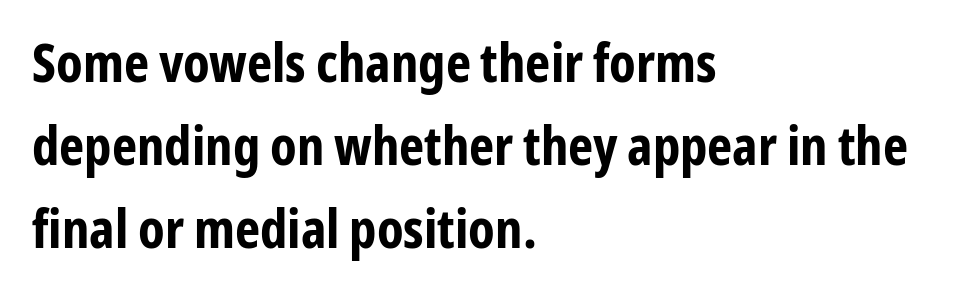
Q: Is the text bold? A: Yes.
Q: Is the text italic (slanted)? A: No, it is upright.
Q: Is the typeface a serif or a sans-serif typeface? A: Sans-serif.
Q: Is the text underlined? A: No.
Q: How is the paragraph aligned? A: Left-aligned.
Q: Is the spacing between letters normal or unusually wide? A: Normal.
Q: Is the spacing between lines tight, normal or loose? A: Normal.
Q: Width (condensed, normal, or wide)? A: Condensed.
Q: Stroke contrast? A: Low.
Q: x-height? A: Medium.
Q: Monospaced? A: No.
